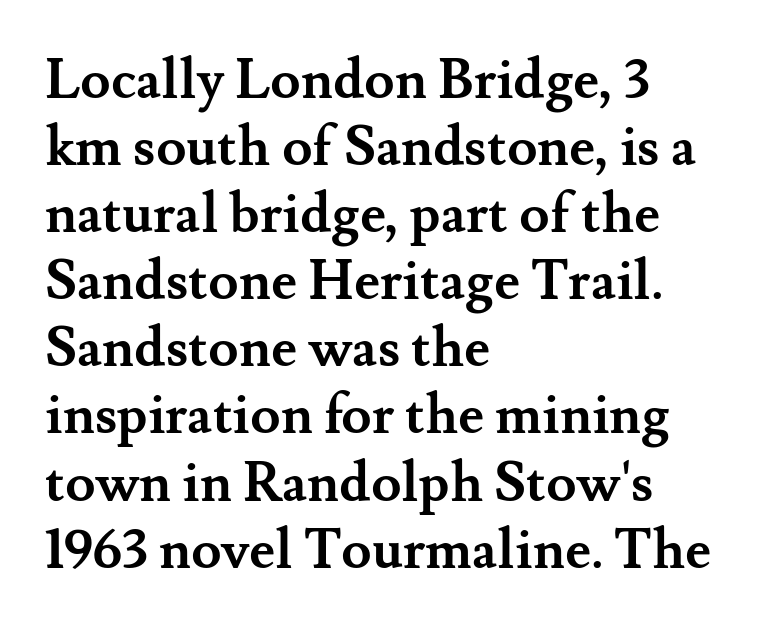
The image shows 55 px semibold serif type, upright; set left-aligned, line spacing 1.22x, normal letter spacing, not underlined; medium stroke contrast and a small x-height.
